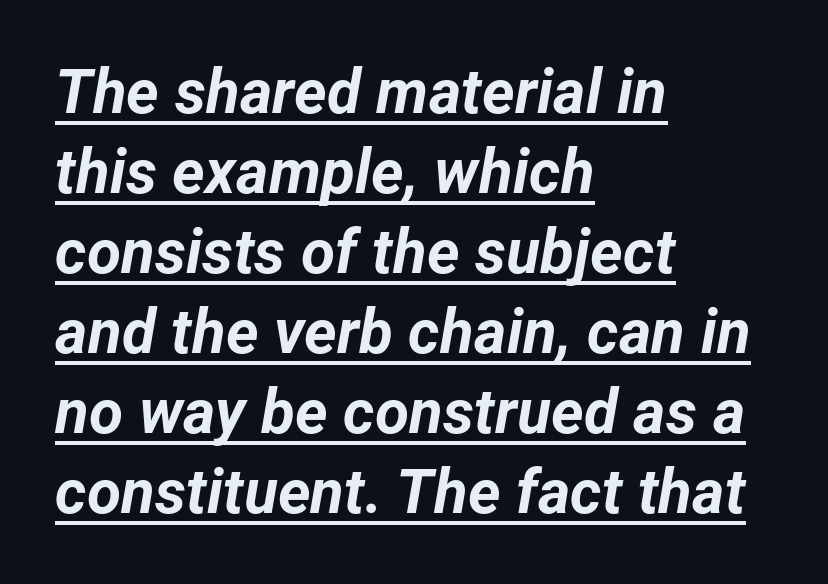
Each new line begins a customary step beneath the previous one. Like a heading marked for emphasis, these lines bear an underscore. The face used here is proportionally spaced, like ordinary book or web type. When letters slant like this, we call the style italic. The line texture is even and compact thanks to regular tracking.
